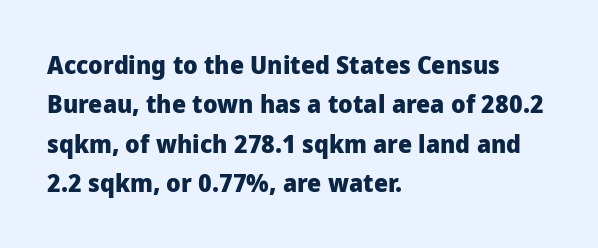
{"italic": "no", "bold": "yes", "underline": "no", "align": "left", "line_spacing": "normal", "line_spacing_ratio": 1.58, "letter_spacing": "normal", "letter_spacing_em": 0.0, "glyph_px": 25}
